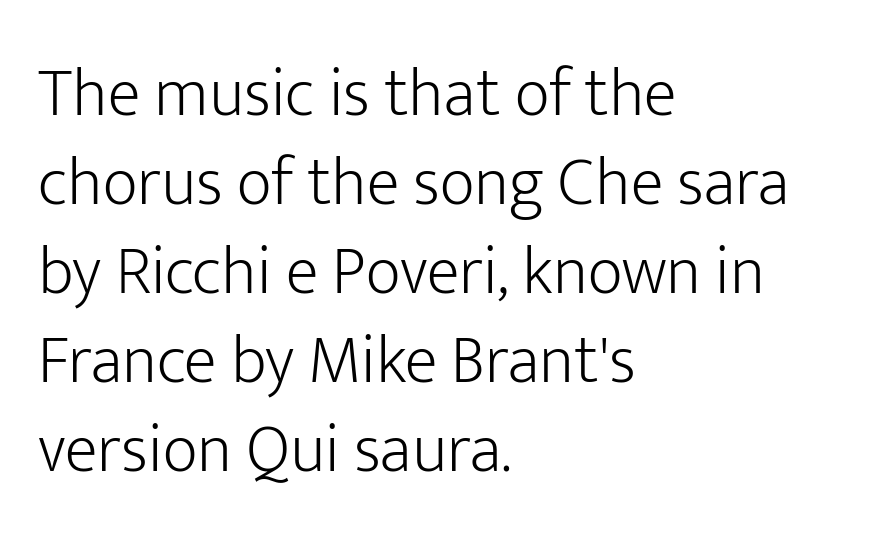
Is the type heavy? It reads as light-to-regular instead. The typeface chosen for these lines omits serifs. This sample is left-justified, so line endings fall wherever the words run out. In terms of posture, this sample is upright. Type without underlining.
